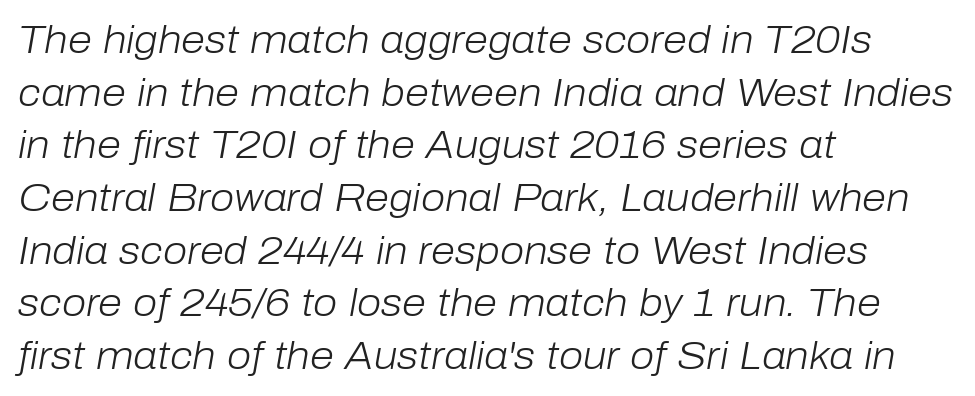
Reading down the column, the eye jumps a familiar distance to each next line. The zone under the glyphs is completely vacant. Look at the tracking — it's just the regular setting, nothing added. The face used here is proportionally spaced, like ordinary book or web type.
